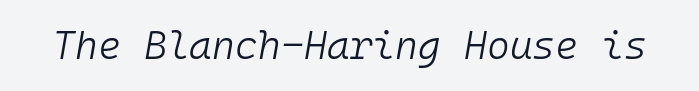
{"italic": "yes", "lean": "right", "slant_degrees": 10, "bold": "no", "weight": "light", "width": "normal", "stroke_contrast": "low", "x_height": "medium", "monospaced": "yes", "underline": "no", "letter_spacing": "normal", "letter_spacing_em": 0.0, "glyph_px": 39}
